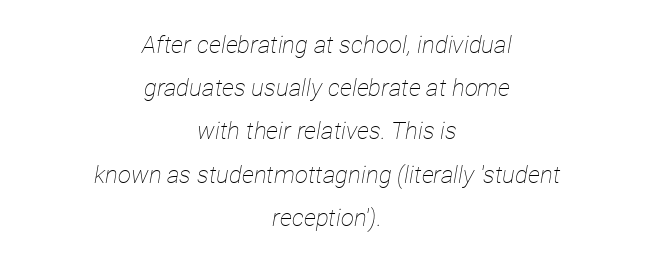
{"italic": "yes", "lean": "right", "slant_degrees": 12, "bold": "no", "underline": "no", "align": "center", "line_spacing_ratio": 1.8, "letter_spacing": "normal", "letter_spacing_em": 0.0, "glyph_px": 24}
